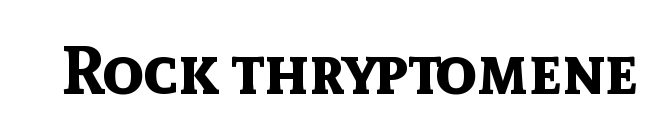
Q: Is the text bold? A: Yes.
Q: Is the text italic (slanted)? A: No, it is upright.
Q: Is the typeface a serif or a sans-serif typeface? A: Sans-serif.
Q: Is the text underlined? A: No.
Q: Is the spacing between letters normal or unusually wide? A: Normal.
Q: Width (condensed, normal, or wide)? A: Normal.
Q: x-height? A: Medium.
Q: Monospaced? A: No.
